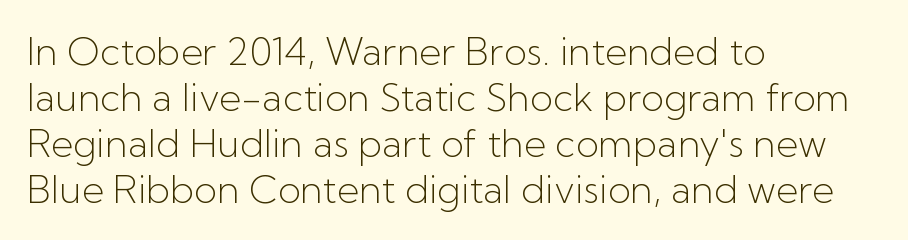
Q: Is the text bold? A: No.
Q: Is the text italic (slanted)? A: No, it is upright.
Q: Is the typeface a serif or a sans-serif typeface? A: Sans-serif.
Q: Is the text underlined? A: No.
Q: How is the paragraph aligned? A: Left-aligned.
Q: Is the spacing between letters normal or unusually wide? A: Normal.
Q: Width (condensed, normal, or wide)? A: Normal.
Q: Stroke contrast? A: Low.
Q: x-height? A: Medium.
Q: Monospaced? A: No.
